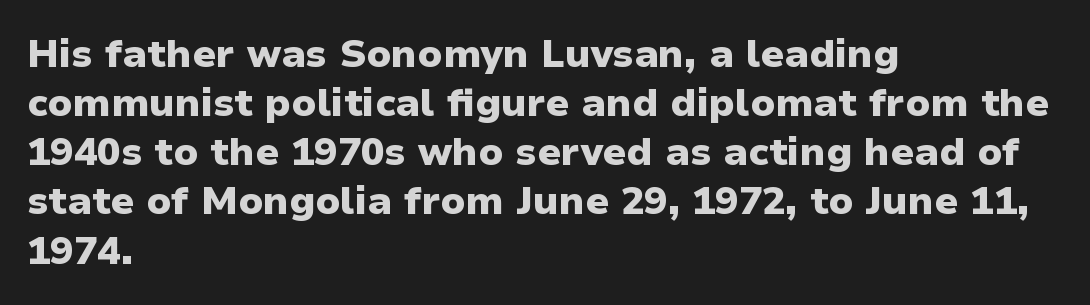
Proportional: the letters do not fall into vertical columns. Default kerning and tracking; the words read as compact shapes. Thick stems and heavy bowls — unmistakably bold. Ascenders rise straight up at ninety degrees.
